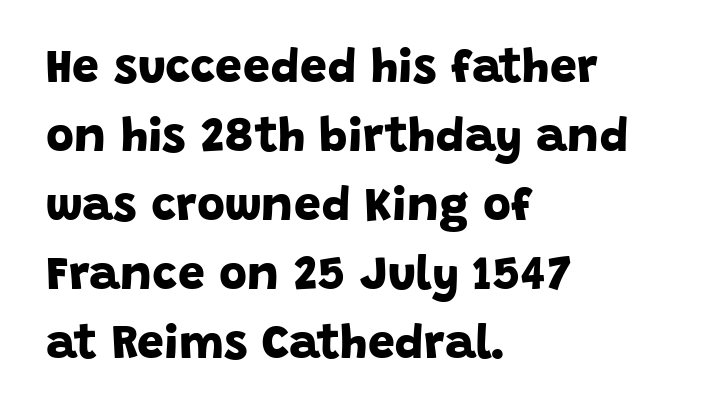
Clear beneath every line of the passage. Varying glyph widths throughout — classic text-font behaviour. Grotesque or geometric, the face here clearly has no serifs. Weight check: bold — yes, fully.
